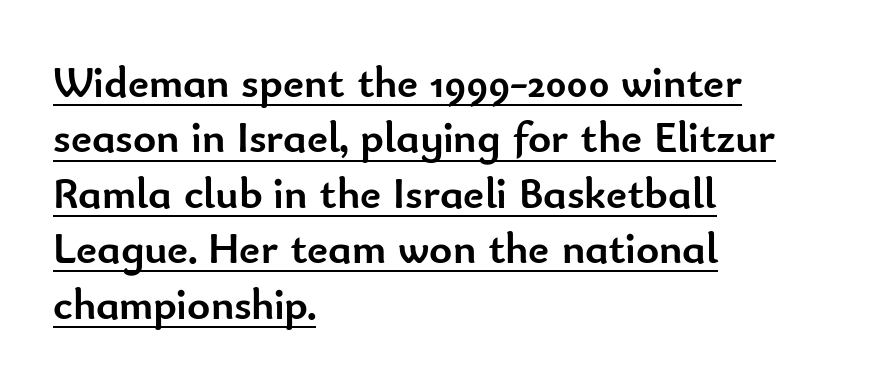
The image shows 44 px semibold sans-serif type, upright; set left-aligned, normal line spacing (1.26x), normal letter spacing, underlined; low stroke contrast and a small x-height.
